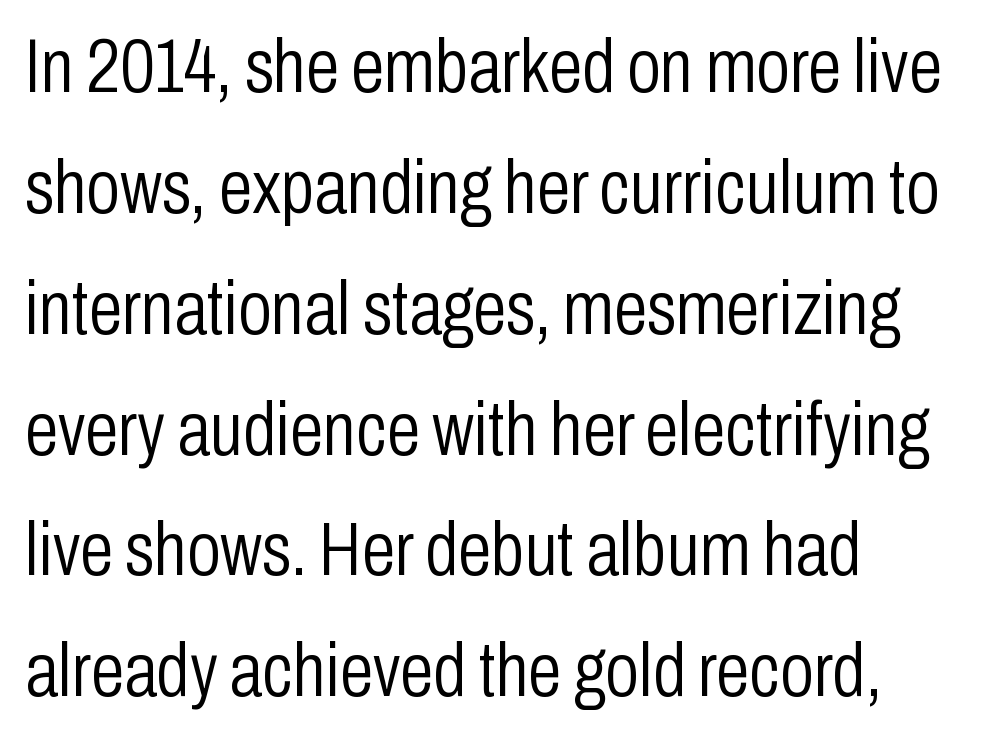
The image shows 76 px light, condensed sans-serif type, upright; set left-aligned, normal line spacing (1.59x), normal letter spacing, not underlined; low stroke contrast and a medium x-height.
